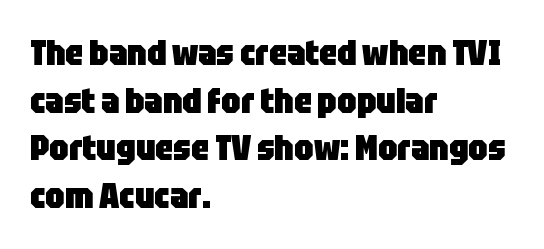
Q: Is the text bold? A: Yes.
Q: Is the text italic (slanted)? A: No, it is upright.
Q: Is the typeface a serif or a sans-serif typeface? A: Sans-serif.
Q: Is the text underlined? A: No.
Q: How is the paragraph aligned? A: Left-aligned.
Q: Is the spacing between letters normal or unusually wide? A: Normal.
Q: Is the spacing between lines tight, normal or loose? A: Normal.
Q: Width (condensed, normal, or wide)? A: Condensed.
Q: Stroke contrast? A: Low.
Q: x-height? A: Large.
Q: Monospaced? A: No.
